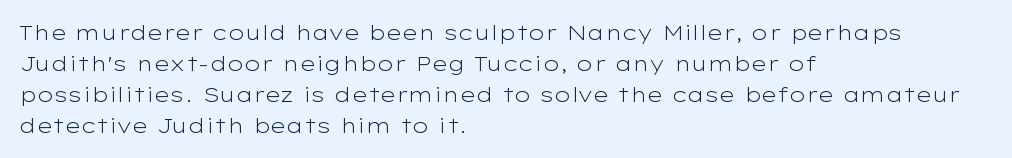
Q: Is the text bold? A: No.
Q: Is the text italic (slanted)? A: No, it is upright.
Q: Is the text underlined? A: No.
Q: How is the paragraph aligned? A: Left-aligned.
Q: Is the spacing between letters normal or unusually wide? A: Normal.
Q: Is the spacing between lines tight, normal or loose? A: Normal.
